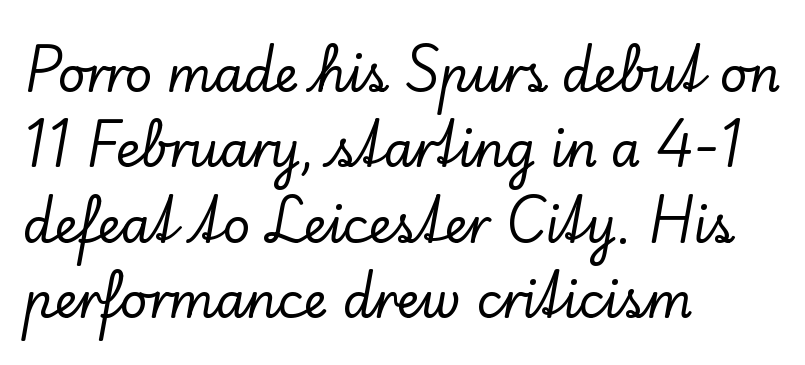
The image shows 48 px serif type; set left-aligned, normal line spacing (1.57x), normal letter spacing, not underlined; low stroke contrast and a small x-height.
